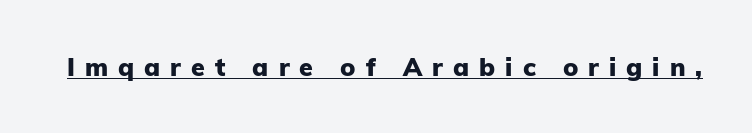
The letters stand straight up with perfectly vertical stems. Bold? Absolutely — the strokes are thick and heavy. There is plenty of visible air inserted between adjacent glyphs. You can see a thin bar hugging the bottom of the glyphs.
